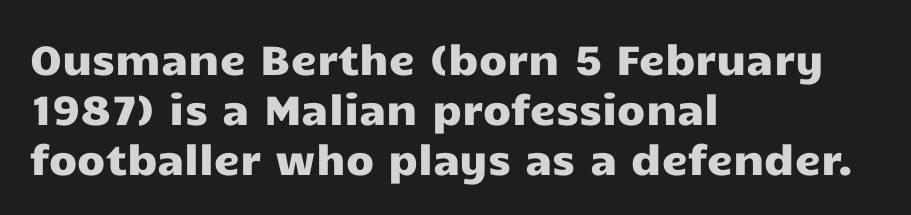
Q: Is the text italic (slanted)? A: No, it is upright.
Q: Is the typeface a serif or a sans-serif typeface? A: Sans-serif.
Q: Is the text underlined? A: No.
Q: How is the paragraph aligned? A: Left-aligned.
Q: Is the spacing between letters normal or unusually wide? A: Normal.
Q: Width (condensed, normal, or wide)? A: Wide.
Q: Stroke contrast? A: Low.
Q: x-height? A: Medium.
Q: Monospaced? A: No.
